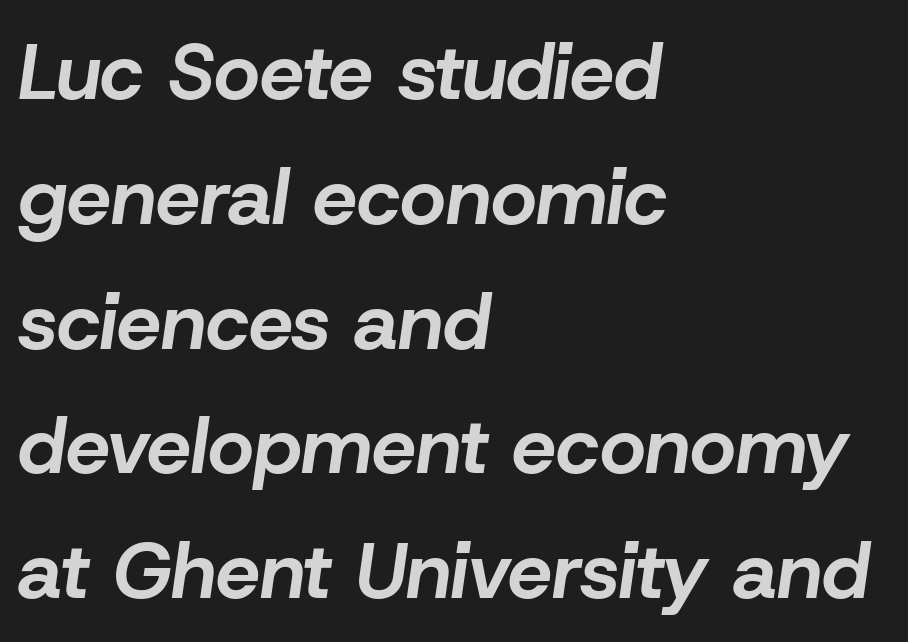
Short note: letters normally spaced. A student would call this left alignment; a typographer would say flush left, rag right. A clean baseline with only descenders dipping below it. The glyphs look as if they've been sheared to an angle. Reading down the column, the eye jumps a familiar distance to each next line. Character widths vary here, with narrow letters taking less room than wide ones.
